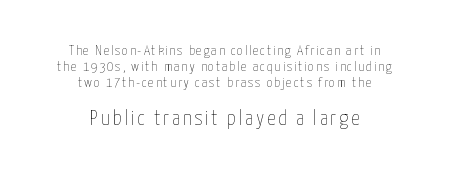
{"italic": "no", "bold": "no", "underline": "no", "align": "center", "line_spacing": "tight", "line_spacing_ratio": 1.14, "larger_block": "second", "size_ratio": 1.5, "glyph_px": 21}
